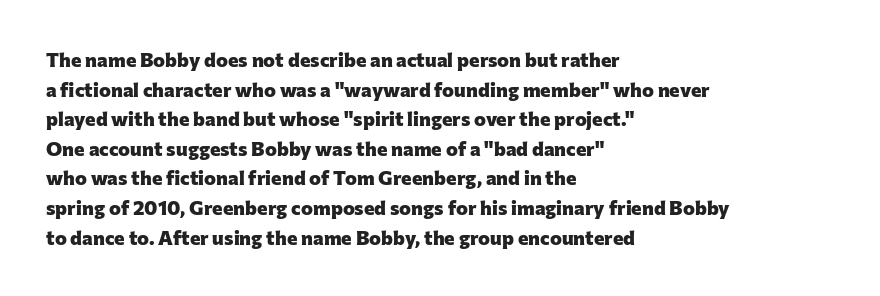
Q: Is the text bold? A: Yes.
Q: Is the text italic (slanted)? A: No, it is upright.
Q: Is the text underlined? A: No.
Q: How is the paragraph aligned? A: Left-aligned.
Q: Is the spacing between letters normal or unusually wide? A: Normal.
Q: Is the spacing between lines tight, normal or loose? A: Normal.
